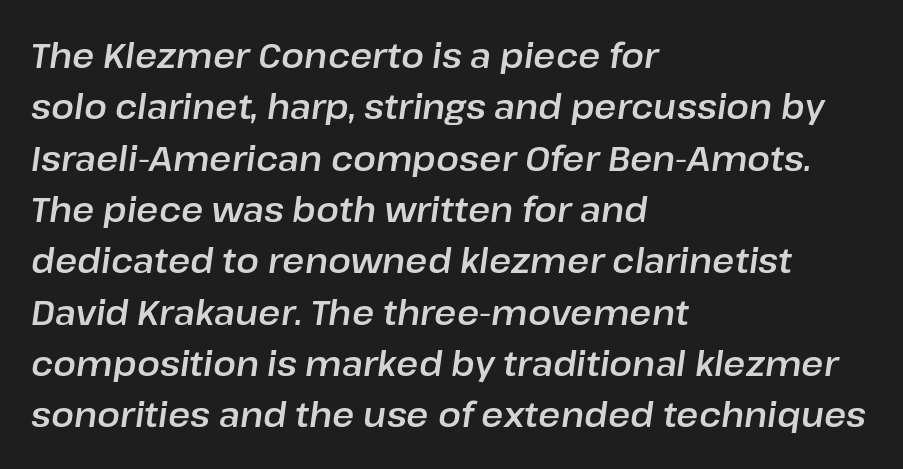
The setting favours the left margin, as ordinary paragraphs usually do. Varying glyph widths throughout — classic text-font behaviour. Letters rest on an invisible, unmarked baseline. Successive baselines arrive at the customary interval.
